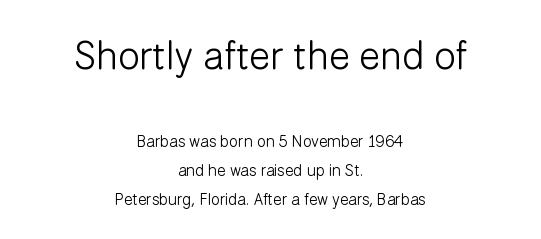
Q: Is the text bold? A: No.
Q: Is the text italic (slanted)? A: No, it is upright.
Q: Is the typeface a serif or a sans-serif typeface? A: Sans-serif.
Q: Is the text underlined? A: No.
Q: How is the paragraph aligned? A: Centered.
Q: Is the spacing between letters normal or unusually wide? A: Normal.
Q: Which block of text is set in a larger size, the first (top) or the second (bottom)? A: The first (top) one.
Q: Width (condensed, normal, or wide)? A: Normal.
Q: Stroke contrast? A: Low.
Q: x-height? A: Medium.
Q: Monospaced? A: No.
